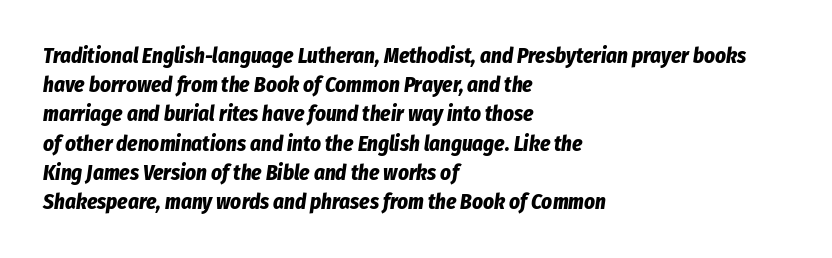
{"italic": "yes", "lean": "right", "slant_degrees": 8, "bold": "yes", "underline": "no", "align": "left", "line_spacing": "normal", "line_spacing_ratio": 1.39, "letter_spacing": "normal", "letter_spacing_em": 0.0, "glyph_px": 21}
